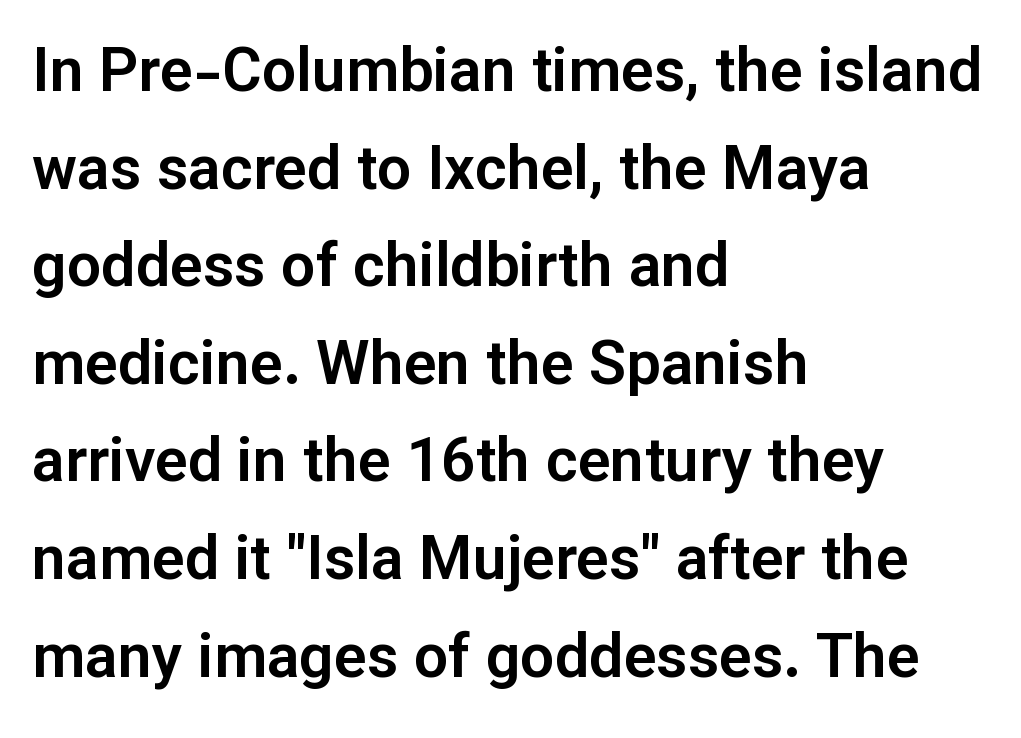
The image shows 61 px sans-serif type, upright; set left-aligned, normal line spacing (1.6x), normal letter spacing, not underlined; low stroke contrast and a medium x-height.
